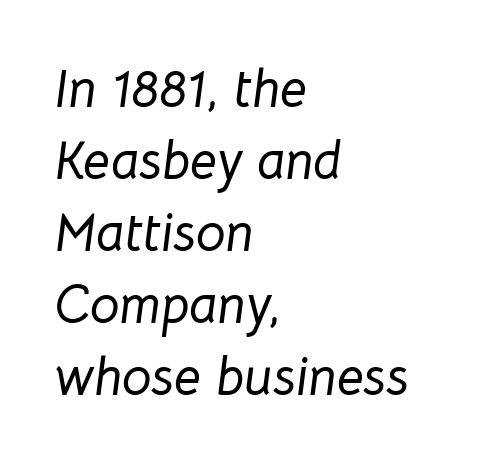
The text carries the slant typical of an italic or oblique font. The gaps between neighbouring characters are ordinary and unremarkable. Horizontally, the lines are justified to the leading edge only. Vertical spacing — default.
